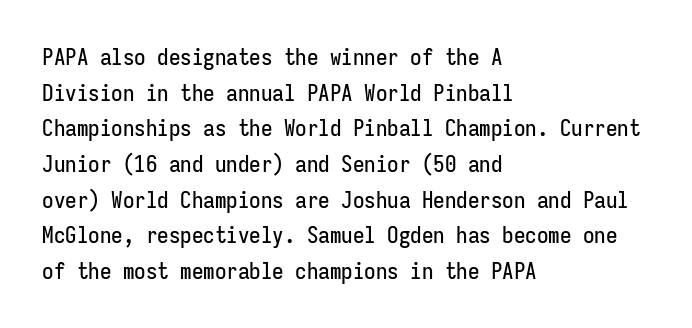
Every row of glyphs begins at an identical x-position on the left. The passage shown has conventional tracking throughout. A typesetter would mark this as roman, not italic. Letters rest on an invisible, unmarked baseline. In terms of leading, this rendering sits right in the middle.
